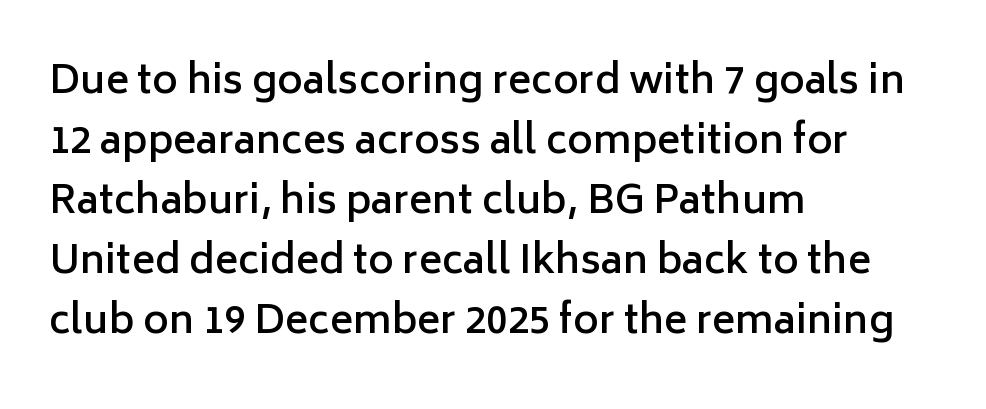
{"serif": "no", "italic": "no", "bold": "semi", "weight": "semibold", "width": "normal", "stroke_contrast": "low", "x_height": "medium", "monospaced": "no", "underline": "no", "align": "left", "line_spacing": "normal", "line_spacing_ratio": 1.54, "letter_spacing": "normal", "letter_spacing_em": 0.0, "glyph_px": 39}
